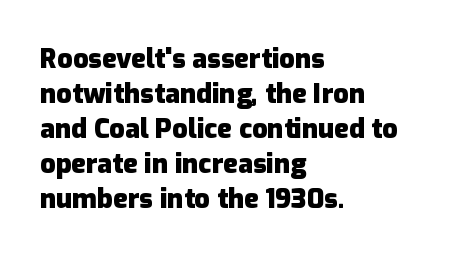
Q: Is the text bold? A: Yes.
Q: Is the text italic (slanted)? A: No, it is upright.
Q: Is the text underlined? A: No.
Q: How is the paragraph aligned? A: Left-aligned.
Q: Is the spacing between letters normal or unusually wide? A: Normal.
Q: Is the spacing between lines tight, normal or loose? A: Normal.
